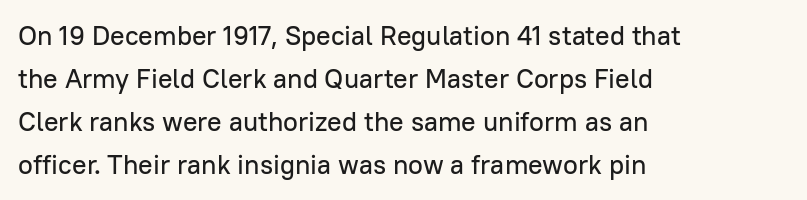
The image shows 27 px text type, upright; set left-aligned, normal line spacing (1.59x), normal letter spacing, not underlined.
